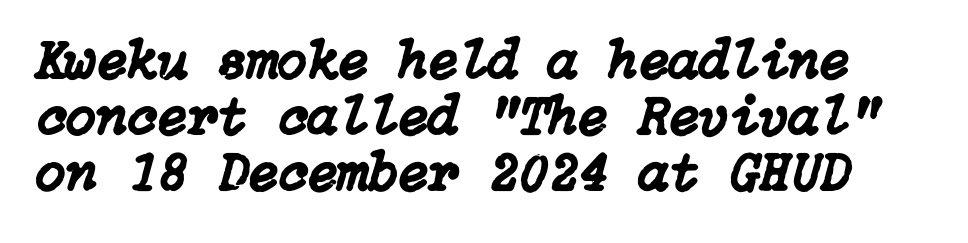
{"italic": "yes", "lean": "right", "slant_degrees": 15, "width": "normal", "stroke_contrast": "low", "x_height": "medium", "underline": "no", "line_spacing": "tight", "line_spacing_ratio": 1.02, "letter_spacing": "normal", "letter_spacing_em": 0.0, "glyph_px": 55}
